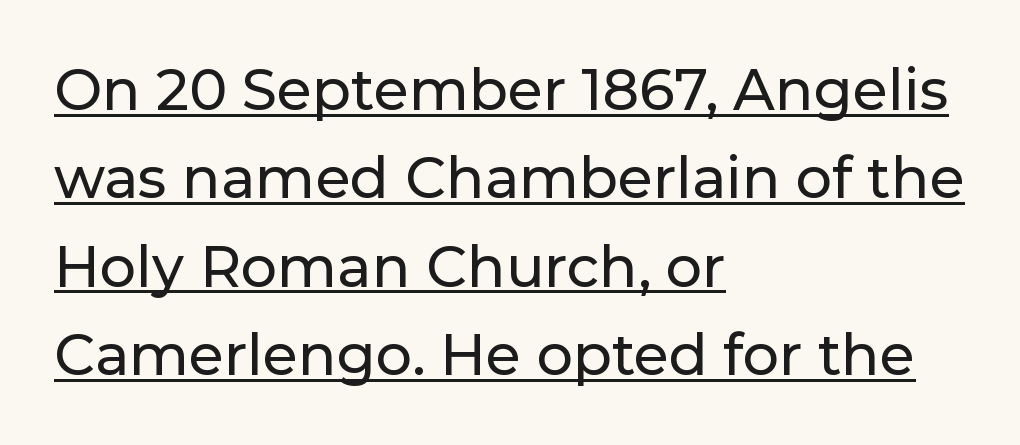
{"serif": "no", "italic": "no", "width": "normal", "stroke_contrast": "low", "x_height": "medium", "monospaced": "no", "underline": "yes", "align": "left", "line_spacing": "normal", "line_spacing_ratio": 1.55, "letter_spacing": "normal", "letter_spacing_em": 0.0, "glyph_px": 57}
